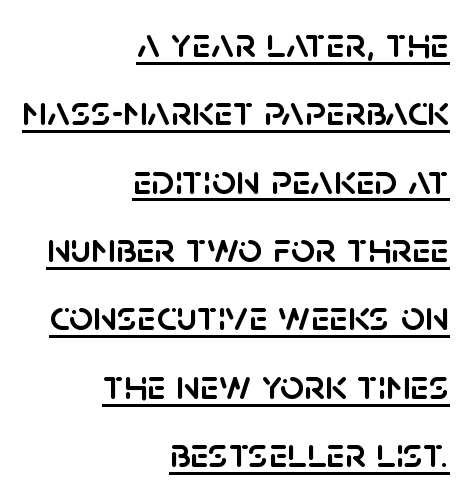
Regular leading. The face used here is rendered with its standard letterfit. The paragraph shown leans on its right margin. This sample has the flowing, uneven cadence of proportional lettering. Designer's note — italics off, roman on. Regarding serifs, this sample does without them.
